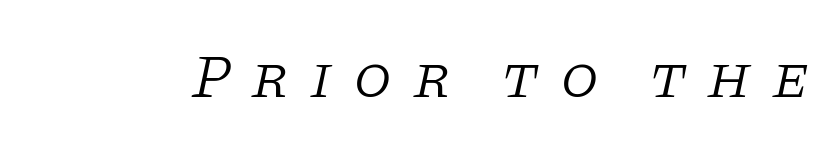
The image shows 62 px light serif type, italic (leaning right); set unusually wide letter spacing (+0.33 em), not underlined; low stroke contrast and a large x-height.
